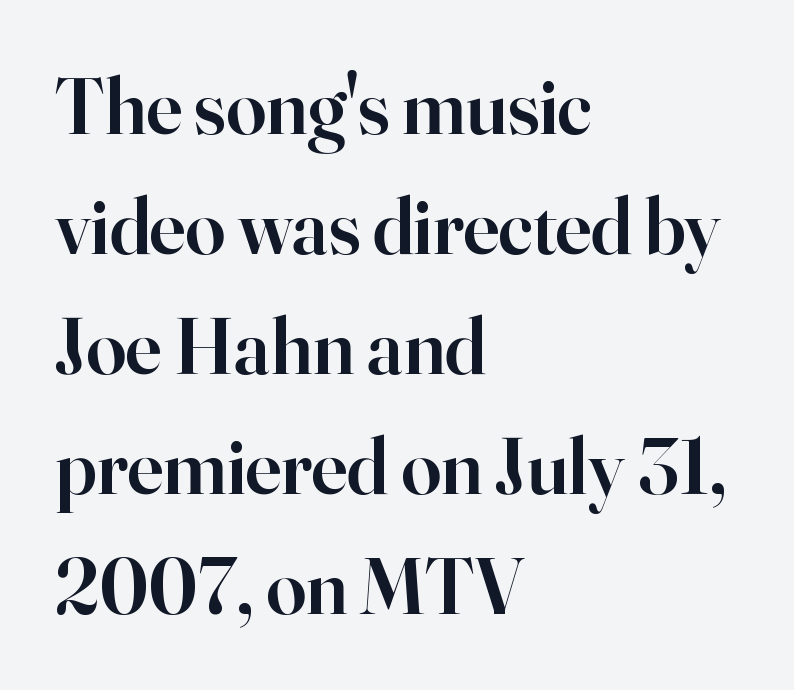
{"serif": "yes", "italic": "no", "bold": "semi", "weight": "semibold", "width": "normal", "stroke_contrast": "high", "x_height": "small", "monospaced": "no", "underline": "no", "align": "left", "line_spacing": "normal", "line_spacing_ratio": 1.5, "letter_spacing": "normal", "letter_spacing_em": 0.0, "glyph_px": 80}
